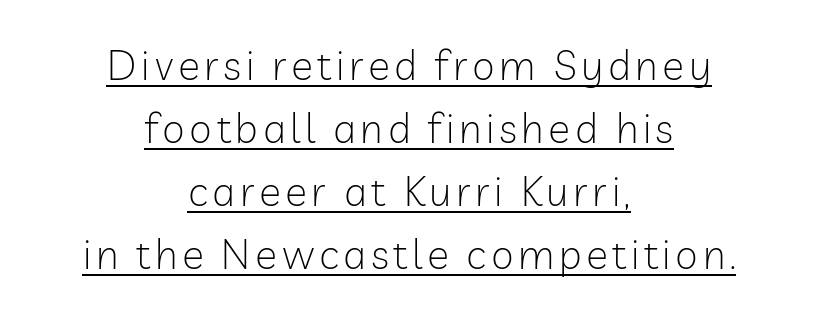
Q: Is the text bold? A: No.
Q: Is the text italic (slanted)? A: No, it is upright.
Q: Is the typeface a serif or a sans-serif typeface? A: Sans-serif.
Q: Is the text underlined? A: Yes.
Q: How is the paragraph aligned? A: Centered.
Q: Is the spacing between lines tight, normal or loose? A: Normal.
Q: Width (condensed, normal, or wide)? A: Normal.
Q: Stroke contrast? A: Low.
Q: x-height? A: Medium.
Q: Monospaced? A: No.
